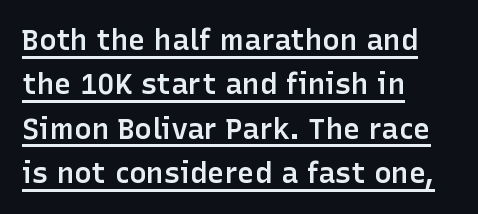
Q: Is the text bold? A: Semi-bold.
Q: Is the text italic (slanted)? A: No, it is upright.
Q: Is the typeface a serif or a sans-serif typeface? A: Sans-serif.
Q: Is the text underlined? A: Yes.
Q: How is the paragraph aligned? A: Left-aligned.
Q: Is the spacing between letters normal or unusually wide? A: Normal.
Q: Is the spacing between lines tight, normal or loose? A: Normal.
Q: Width (condensed, normal, or wide)? A: Normal.
Q: Stroke contrast? A: Low.
Q: x-height? A: Medium.
Q: Monospaced? A: No.
